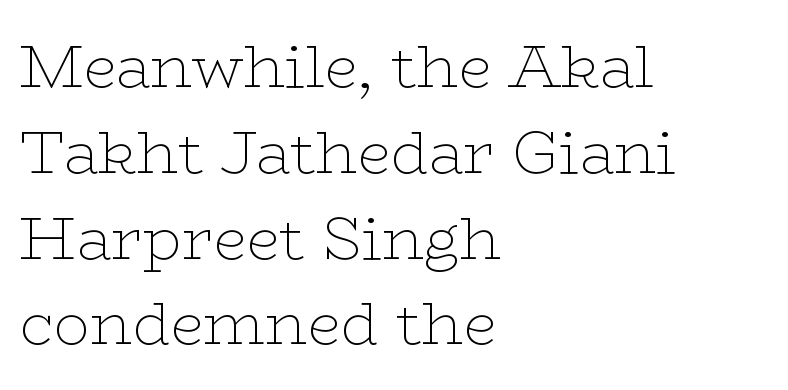
{"serif": "yes", "italic": "no", "bold": "no", "weight": "thin", "width": "wide", "stroke_contrast": "low", "x_height": "medium", "monospaced": "no", "underline": "no", "align": "left", "line_spacing": "normal", "line_spacing_ratio": 1.43, "letter_spacing": "normal", "letter_spacing_em": 0.0, "glyph_px": 60}
